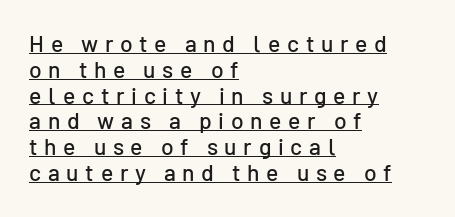
Interline gaps are noticeably narrow in this sample. This sample is left-justified, so line endings fall wherever the words run out. Caption: expanded tracking, letters set apart. Posture: straight, roman, zero tilt. Emphasis is given by a line drawn under the lettering.
